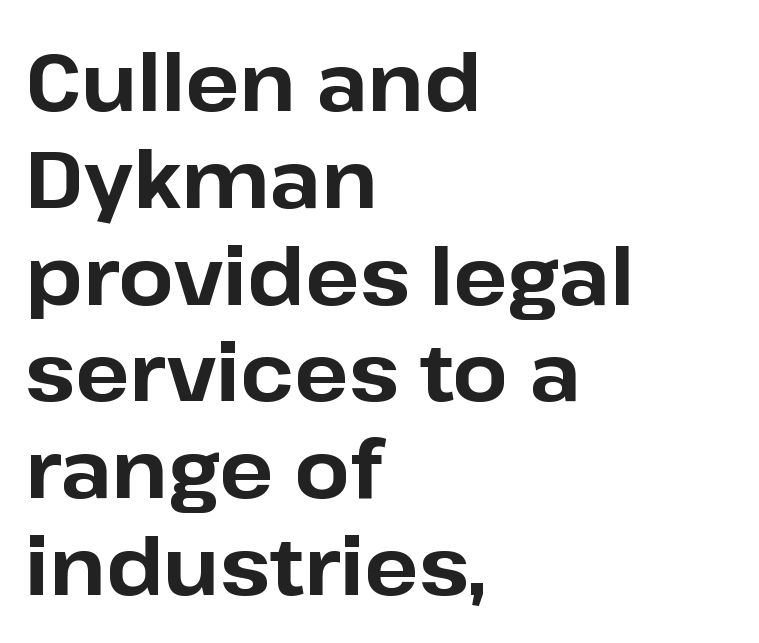
Horizontal alignment here is leftward, the default for most running prose. This is roman type, the default non-slanted kind. A typesetter would call this zero additional tracking. Summary of weight: heavy, a full bold.
